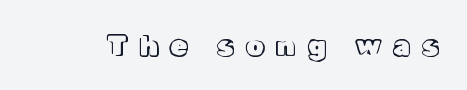
{"italic": "no", "width": "normal", "x_height": "medium", "monospaced": "no", "underline": "no", "letter_spacing": "wide", "letter_spacing_em": 0.44, "glyph_px": 28}
